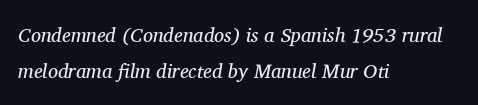
It's the slanting kind of type. The gaps between neighbouring characters are ordinary and unremarkable. Type without underlining. Typeset ragged right — the left edge is the straight one. Weight: regular or lighter.
